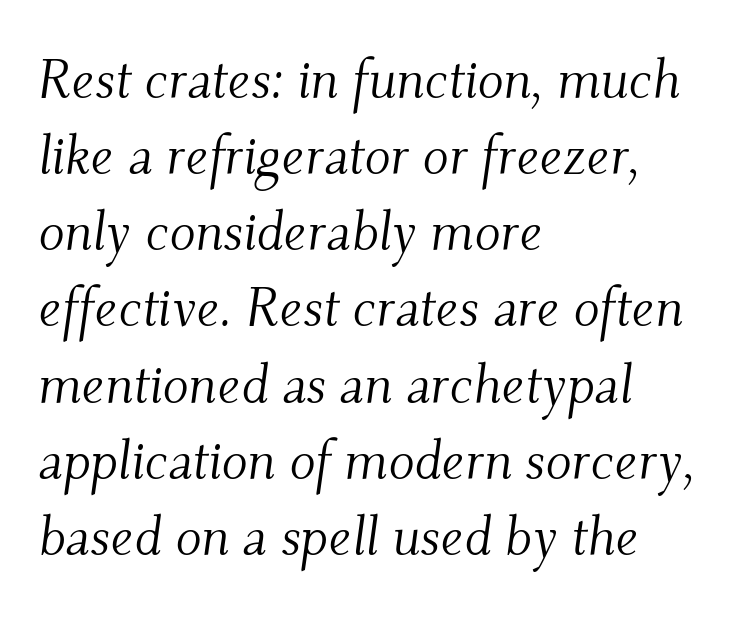
Q: Is the text bold? A: No.
Q: Is the text italic (slanted)? A: Yes, it leans right by about 9 degrees.
Q: Is the typeface a serif or a sans-serif typeface? A: Serif.
Q: Is the text underlined? A: No.
Q: How is the paragraph aligned? A: Left-aligned.
Q: Is the spacing between letters normal or unusually wide? A: Normal.
Q: Is the spacing between lines tight, normal or loose? A: Normal.
Q: Width (condensed, normal, or wide)? A: Normal.
Q: Stroke contrast? A: Medium.
Q: x-height? A: Small.
Q: Monospaced? A: No.
